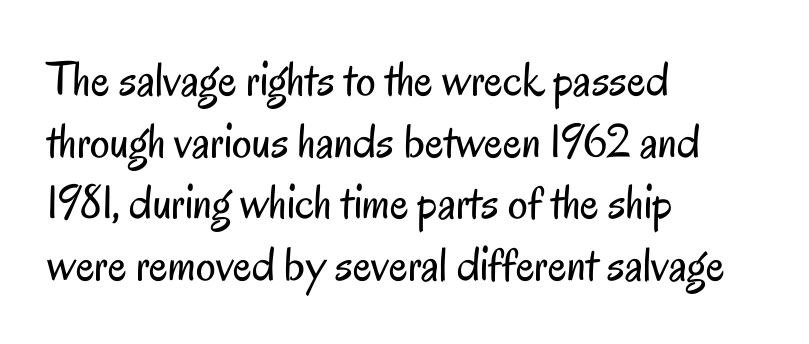
Q: Is the text bold? A: No.
Q: Is the text italic (slanted)? A: No, it is upright.
Q: Is the typeface a serif or a sans-serif typeface? A: Sans-serif.
Q: Is the text underlined? A: No.
Q: How is the paragraph aligned? A: Left-aligned.
Q: Is the spacing between letters normal or unusually wide? A: Normal.
Q: Is the spacing between lines tight, normal or loose? A: Normal.
Q: Width (condensed, normal, or wide)? A: Condensed.
Q: Stroke contrast? A: Low.
Q: x-height? A: Small.
Q: Monospaced? A: No.
